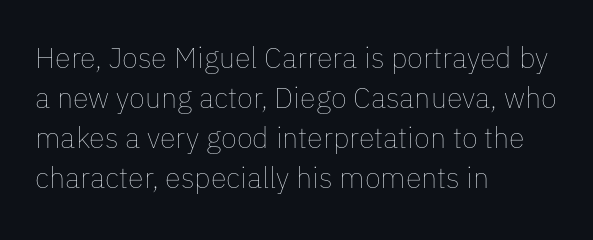
The image shows 29 px thin type, upright; set left-aligned, normal line spacing (1.38x), normal letter spacing, not underlined; low stroke contrast and a medium x-height.
